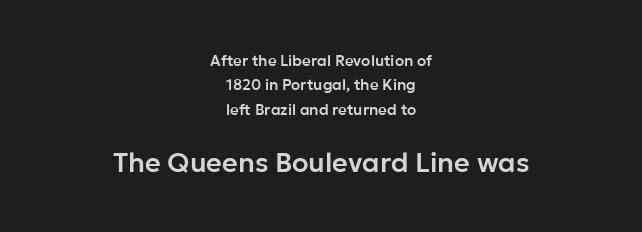
Upright lettering throughout. Alignment: centered. The string is rendered with underlining switched off. Students, note that the glyphs here touch the page at normal intervals. Compare the two chunks: the lower has the greater cap height.
